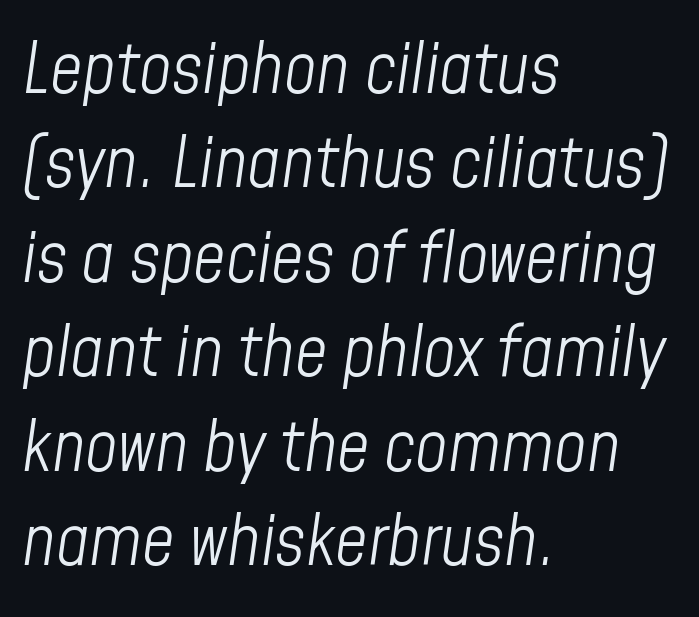
Q: Is the text bold? A: No.
Q: Is the text italic (slanted)? A: Yes, it leans right by about 8 degrees.
Q: Is the text underlined? A: No.
Q: How is the paragraph aligned? A: Left-aligned.
Q: Is the spacing between letters normal or unusually wide? A: Normal.
Q: Is the spacing between lines tight, normal or loose? A: Normal.
Q: Width (condensed, normal, or wide)? A: Condensed.
Q: Stroke contrast? A: Low.
Q: x-height? A: Medium.
Q: Monospaced? A: No.
